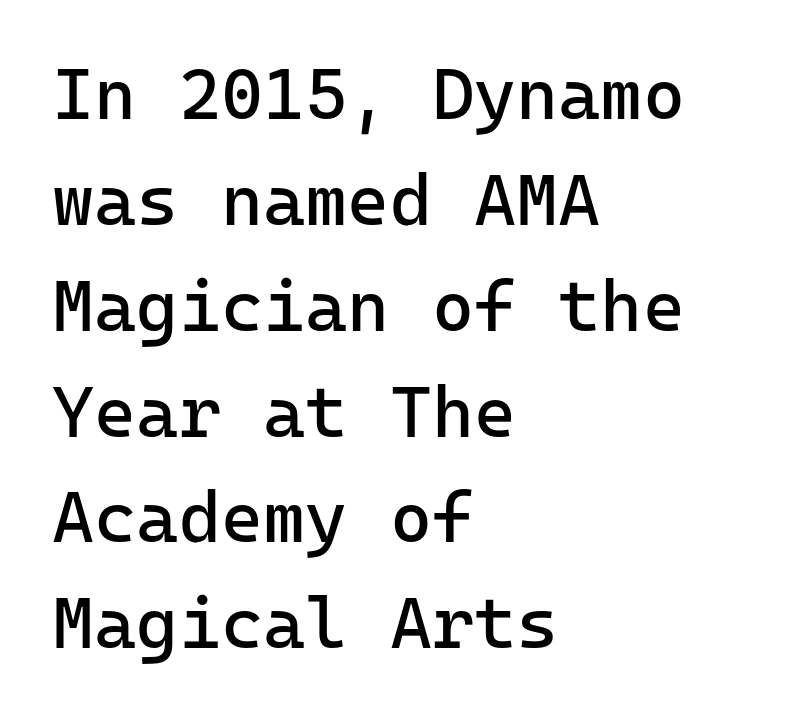
{"serif": "no", "italic": "no", "bold": "no", "weight": "regular", "width": "normal", "stroke_contrast": "low", "x_height": "medium", "underline": "no", "align": "left", "line_spacing": "normal", "line_spacing_ratio": 1.47, "letter_spacing": "normal", "letter_spacing_em": 0.0, "glyph_px": 72}
